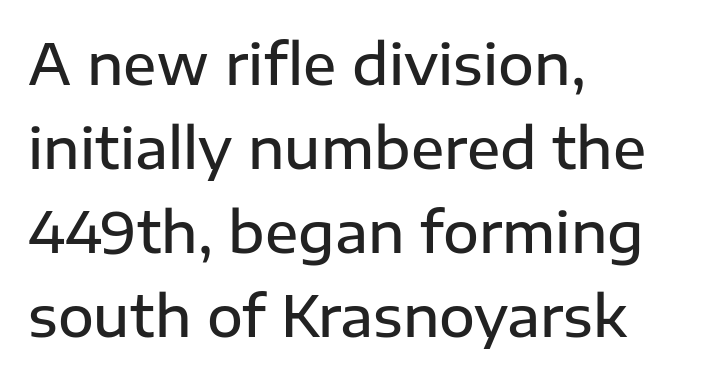
{"serif": "no", "italic": "no", "bold": "semi", "weight": "semibold", "width": "normal", "stroke_contrast": "low", "x_height": "medium", "monospaced": "no", "underline": "no", "align": "left", "line_spacing": "normal", "line_spacing_ratio": 1.53, "letter_spacing": "normal", "letter_spacing_em": 0.0, "glyph_px": 55}
